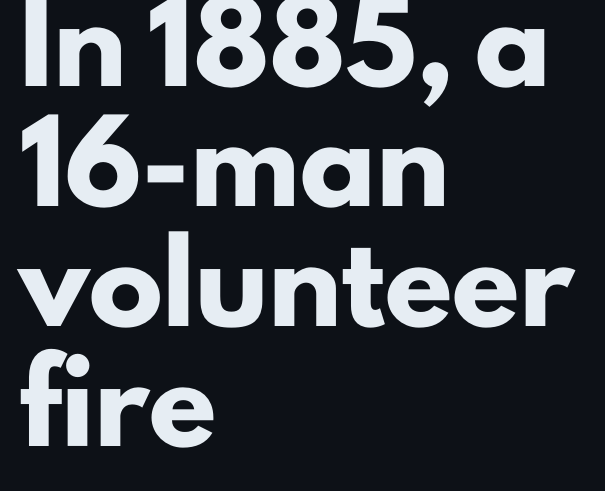
The image shows 74 px heavy sans-serif type, upright; set left-aligned, normal line spacing (1.62x), normal letter spacing, not underlined; low stroke contrast and a small x-height.
